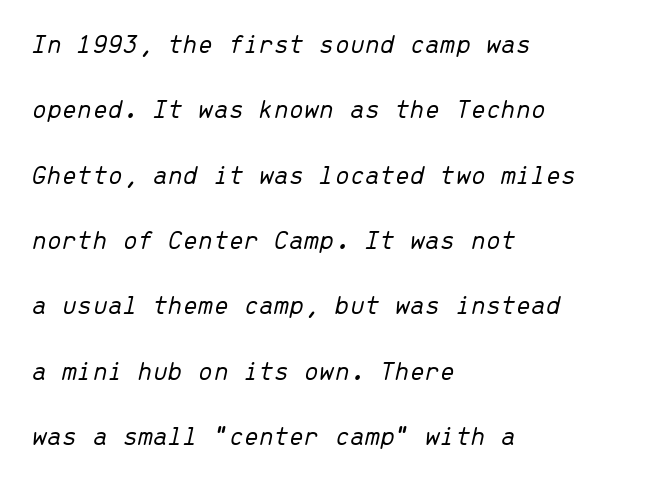
Q: Is the text bold? A: No.
Q: Is the text italic (slanted)? A: Yes, it leans right by about 13 degrees.
Q: Is the text underlined? A: No.
Q: How is the paragraph aligned? A: Left-aligned.
Q: Is the spacing between letters normal or unusually wide? A: Normal.
Q: Is the spacing between lines tight, normal or loose? A: Loose.
